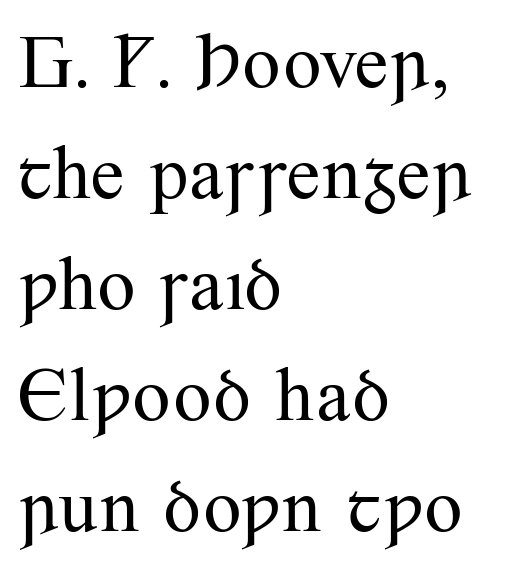
The image shows 76 px regular-weight serif type, upright; set left-aligned, normal line spacing (1.46x), normal letter spacing, not underlined; medium stroke contrast and a small x-height.
